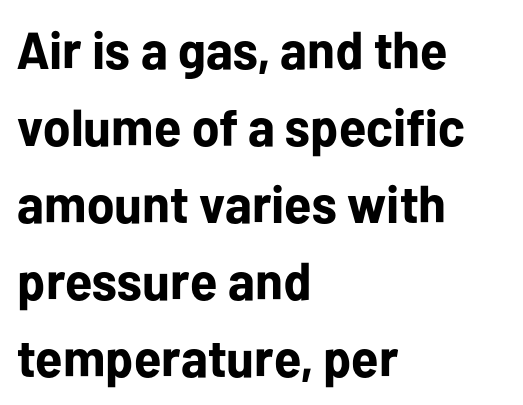
Q: Is the text bold? A: Yes.
Q: Is the text italic (slanted)? A: No, it is upright.
Q: Is the typeface a serif or a sans-serif typeface? A: Sans-serif.
Q: Is the text underlined? A: No.
Q: How is the paragraph aligned? A: Left-aligned.
Q: Is the spacing between letters normal or unusually wide? A: Normal.
Q: Is the spacing between lines tight, normal or loose? A: Normal.
Q: Width (condensed, normal, or wide)? A: Normal.
Q: Stroke contrast? A: Low.
Q: x-height? A: Medium.
Q: Monospaced? A: No.
